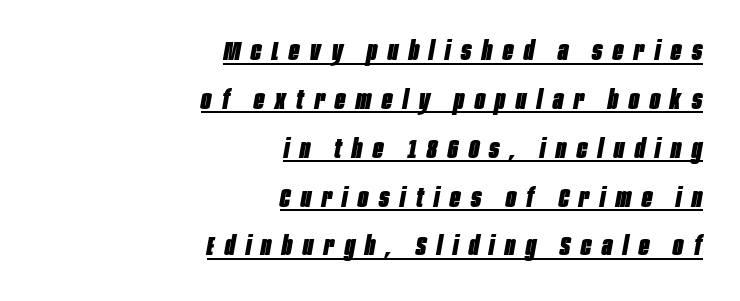
The image shows 27 px bold type, italic (leaning right); set right-aligned, line spacing 1.81x, unusually wide letter spacing (+0.4 em), underlined.
